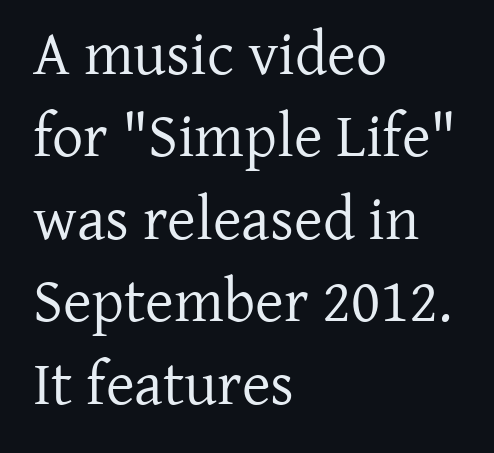
{"serif": "yes", "italic": "no", "bold": "no", "weight": "regular", "width": "normal", "stroke_contrast": "low", "x_height": "medium", "monospaced": "no", "underline": "no", "align": "left", "line_spacing": "normal", "line_spacing_ratio": 1.33, "letter_spacing": "normal", "letter_spacing_em": 0.0, "glyph_px": 62}
